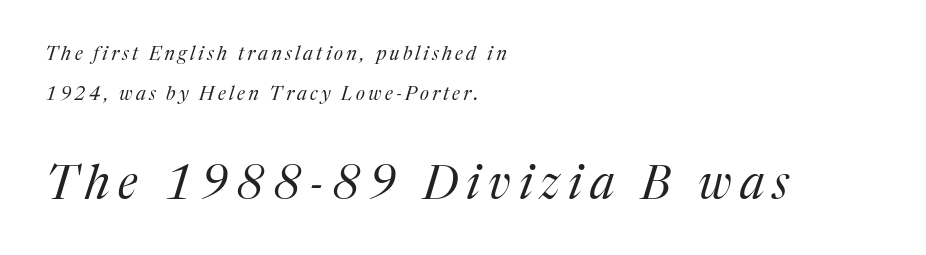
The face used here is proportionally spaced, like ordinary book or web type. Descenders hang freely into open space. The face used here is seriffed, in the tradition of book romans. Notice how the passage keeps a crisp vertical edge on the left only.
